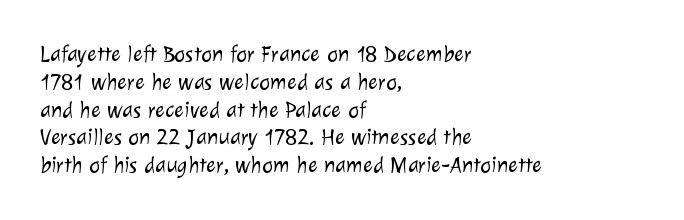
Quick note: underline off. Students, note that the glyphs here touch the page at normal intervals. Vertical stems look standard width or narrower in stroke. These lines are set flush left with a ragged right edge.
